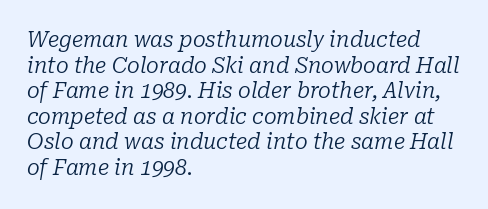
Q: Is the text bold? A: No.
Q: Is the text italic (slanted)? A: Yes, it leans right by about 10 degrees.
Q: Is the text underlined? A: No.
Q: How is the paragraph aligned? A: Left-aligned.
Q: Is the spacing between letters normal or unusually wide? A: Normal.
